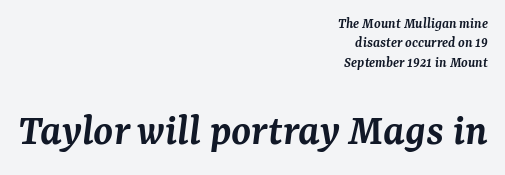
{"serif": "yes", "italic": "yes", "lean": "right", "slant_degrees": 7, "bold": "semi", "weight": "semibold", "width": "normal", "stroke_contrast": "medium", "x_height": "medium", "monospaced": "no", "underline": "no", "align": "right", "line_spacing": "normal", "line_spacing_ratio": 1.29, "letter_spacing": "normal", "letter_spacing_em": 0.0, "larger_block": "second", "size_ratio": 3.0, "glyph_px": 45}
